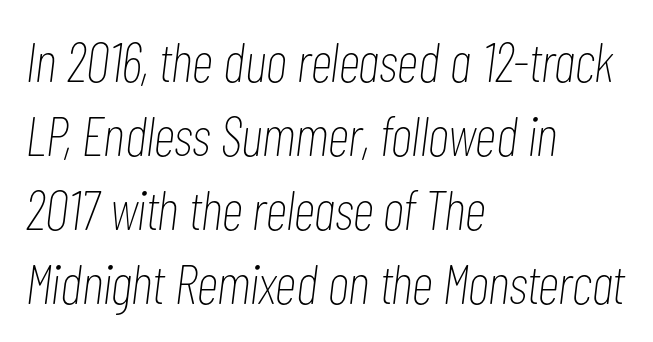
{"italic": "yes", "lean": "right", "slant_degrees": 7, "bold": "no", "weight": "thin", "width": "condensed", "stroke_contrast": "low", "x_height": "medium", "monospaced": "no", "underline": "no", "align": "left", "line_spacing": "normal", "line_spacing_ratio": 1.32, "letter_spacing": "normal", "letter_spacing_em": 0.0, "glyph_px": 56}
